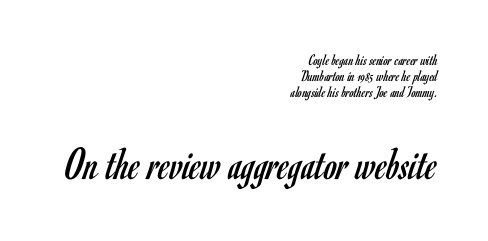
The image shows 47 px regular-weight, condensed sans-serif type; set right-aligned, tight line spacing (1.0x), normal letter spacing, not underlined; the second (bottom) block is 2.94x larger; low stroke contrast and a small x-height.
